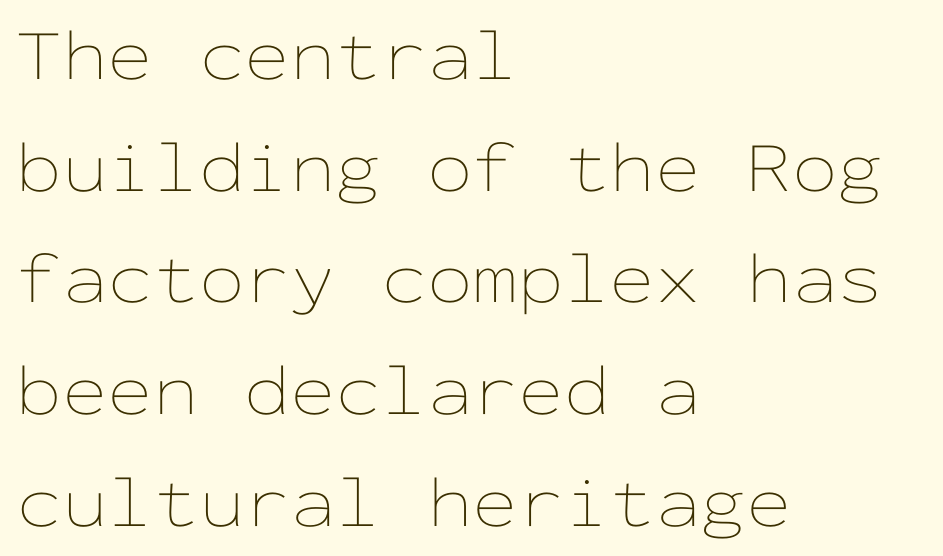
The string is rendered with underlining switched off. Posture: upright roman. Here the designer chose a console-style face with uniform glyph widths. The typesetter chose a ragged-right arrangement here. The letters look calm and open, with moderate or lighter stems.
